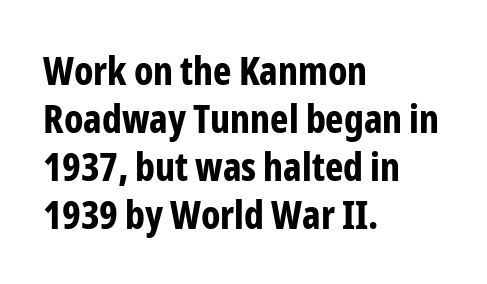
Q: Is the text bold? A: Yes.
Q: Is the text italic (slanted)? A: No, it is upright.
Q: Is the typeface a serif or a sans-serif typeface? A: Sans-serif.
Q: Is the text underlined? A: No.
Q: How is the paragraph aligned? A: Left-aligned.
Q: Is the spacing between letters normal or unusually wide? A: Normal.
Q: Width (condensed, normal, or wide)? A: Condensed.
Q: Stroke contrast? A: Low.
Q: x-height? A: Medium.
Q: Monospaced? A: No.
